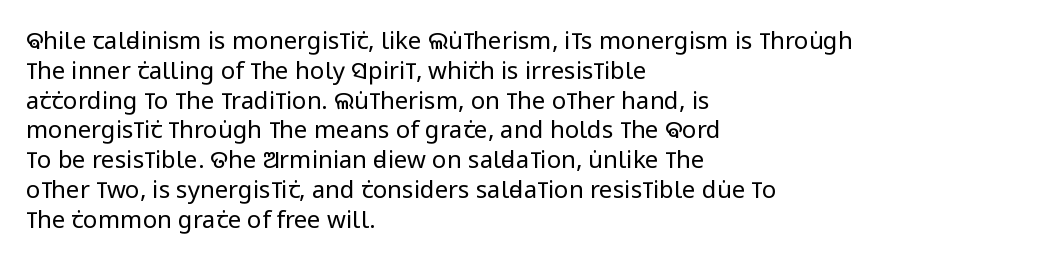
{"italic": "no", "bold": "no", "underline": "no", "align": "left", "line_spacing_ratio": 1.24, "letter_spacing": "normal", "letter_spacing_em": 0.0, "glyph_px": 24}
